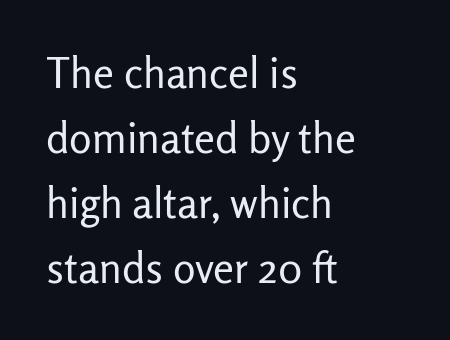
Q: Is the text bold? A: No.
Q: Is the text italic (slanted)? A: No, it is upright.
Q: Is the typeface a serif or a sans-serif typeface? A: Sans-serif.
Q: Is the text underlined? A: No.
Q: How is the paragraph aligned? A: Left-aligned.
Q: Is the spacing between letters normal or unusually wide? A: Normal.
Q: Is the spacing between lines tight, normal or loose? A: Normal.
Q: Width (condensed, normal, or wide)? A: Normal.
Q: Stroke contrast? A: Low.
Q: x-height? A: Medium.
Q: Monospaced? A: No.
